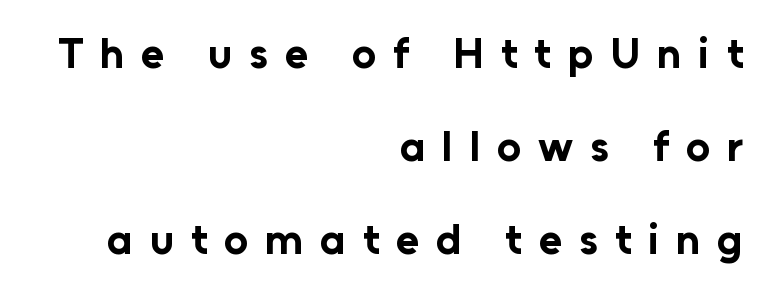
The image shows 43 px bold sans-serif type, upright; set right-aligned, loose line spacing (2.16x), unusually wide letter spacing (+0.39 em), not underlined; low stroke contrast and a medium x-height.
